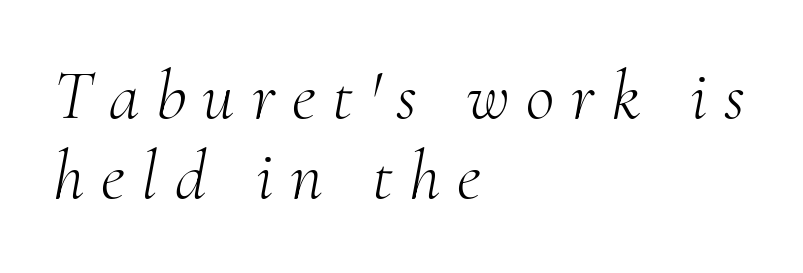
Q: Is the text bold? A: No.
Q: Is the text italic (slanted)? A: Yes, it leans right by about 10 degrees.
Q: Is the typeface a serif or a sans-serif typeface? A: Serif.
Q: Is the text underlined? A: No.
Q: How is the paragraph aligned? A: Left-aligned.
Q: Is the spacing between letters normal or unusually wide? A: Unusually wide.
Q: Is the spacing between lines tight, normal or loose? A: Tight.
Q: Width (condensed, normal, or wide)? A: Normal.
Q: Stroke contrast? A: Medium.
Q: x-height? A: Small.
Q: Monospaced? A: No.
